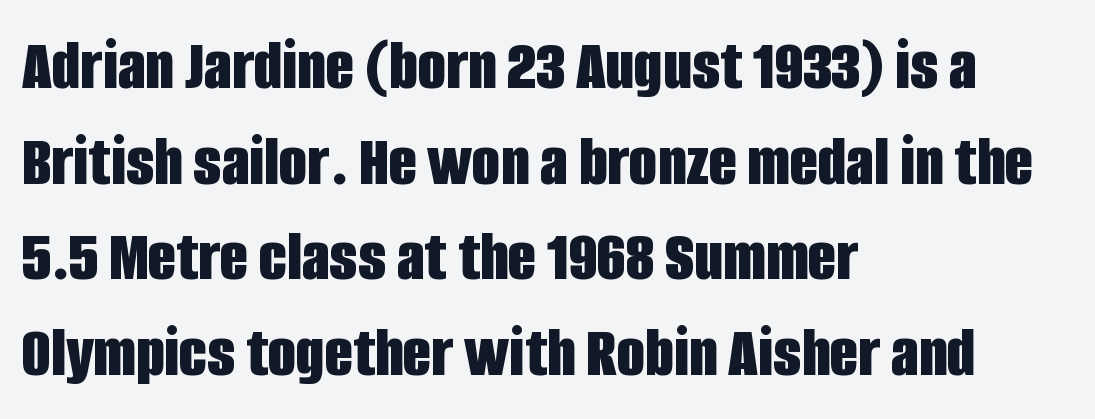
The image shows 73 px bold, condensed sans-serif type, upright; set left-aligned, normal line spacing (1.31x), normal letter spacing, not underlined; low stroke contrast and a large x-height.
